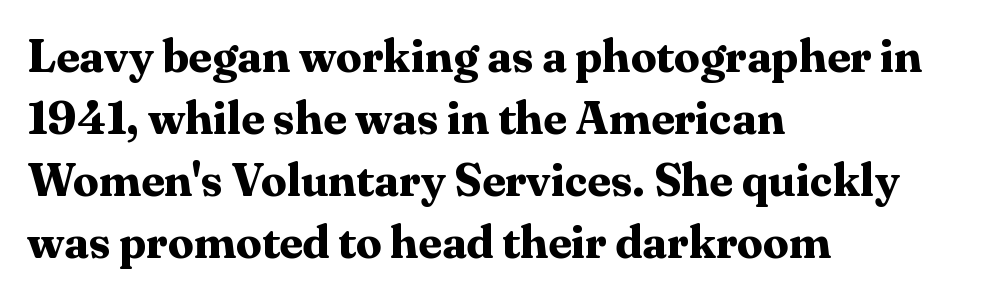
Q: Is the text bold? A: Yes.
Q: Is the text italic (slanted)? A: No, it is upright.
Q: Is the typeface a serif or a sans-serif typeface? A: Serif.
Q: Is the text underlined? A: No.
Q: How is the paragraph aligned? A: Left-aligned.
Q: Is the spacing between letters normal or unusually wide? A: Normal.
Q: Is the spacing between lines tight, normal or loose? A: Normal.
Q: Width (condensed, normal, or wide)? A: Normal.
Q: Stroke contrast? A: Medium.
Q: x-height? A: Medium.
Q: Monospaced? A: No.
